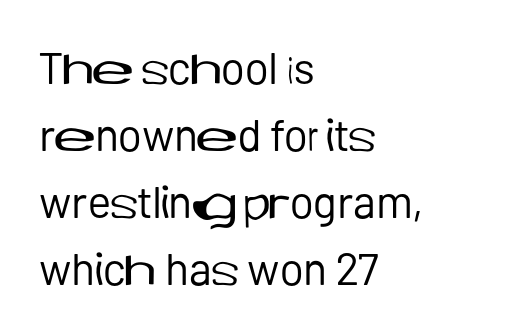
Q: Is the text bold? A: No.
Q: Is the text italic (slanted)? A: No, it is upright.
Q: Is the typeface a serif or a sans-serif typeface? A: Sans-serif.
Q: Is the text underlined? A: No.
Q: How is the paragraph aligned? A: Left-aligned.
Q: Is the spacing between letters normal or unusually wide? A: Normal.
Q: Is the spacing between lines tight, normal or loose? A: Normal.
Q: Width (condensed, normal, or wide)? A: Normal.
Q: Stroke contrast? A: Low.
Q: x-height? A: Medium.
Q: Monospaced? A: No.
